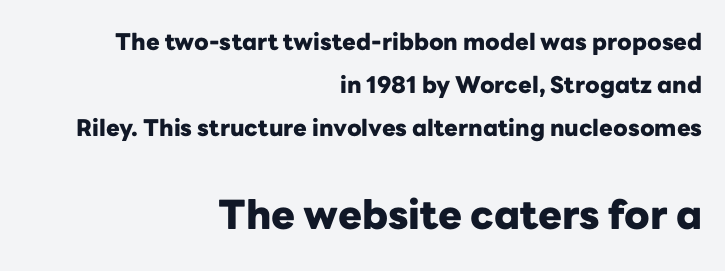
{"serif": "no", "italic": "no", "bold": "yes", "weight": "heavy", "width": "normal", "stroke_contrast": "low", "x_height": "medium", "monospaced": "no", "underline": "no", "align": "right", "line_spacing_ratio": 1.86, "letter_spacing": "normal", "letter_spacing_em": 0.0, "larger_block": "second", "size_ratio": 1.74, "glyph_px": 40}
